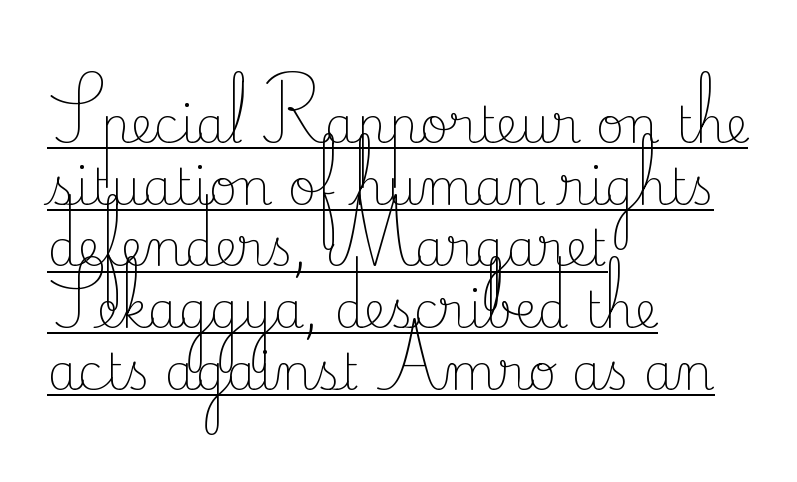
The image shows 49 px light serif type, upright; set left-aligned, normal line spacing (1.26x), normal letter spacing, underlined; low stroke contrast and a small x-height.
